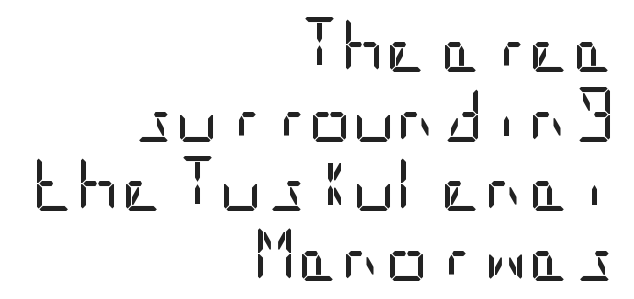
Typeset ragged left — the right edge is the straight one. Posture: upright roman. Letters have the restrained weight of plain body copy at most. The strip under each line holds only bare page.
